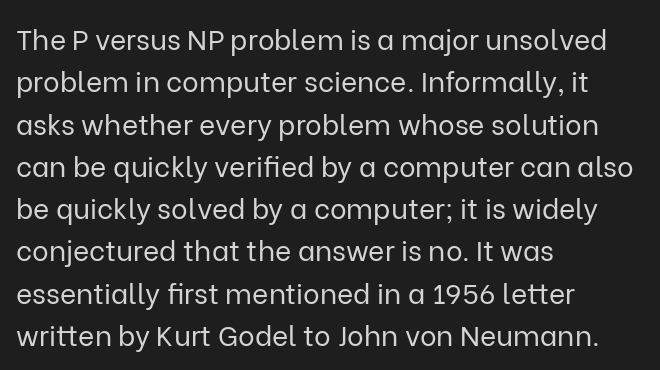
Q: Is the text bold? A: No.
Q: Is the text italic (slanted)? A: No, it is upright.
Q: Is the typeface a serif or a sans-serif typeface? A: Sans-serif.
Q: Is the text underlined? A: No.
Q: How is the paragraph aligned? A: Left-aligned.
Q: Is the spacing between letters normal or unusually wide? A: Normal.
Q: Is the spacing between lines tight, normal or loose? A: Normal.
Q: Width (condensed, normal, or wide)? A: Normal.
Q: Stroke contrast? A: Low.
Q: x-height? A: Medium.
Q: Monospaced? A: No.
